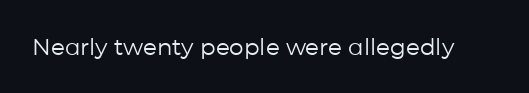
The image shows 23 px text type, upright; set normal letter spacing, not underlined.
